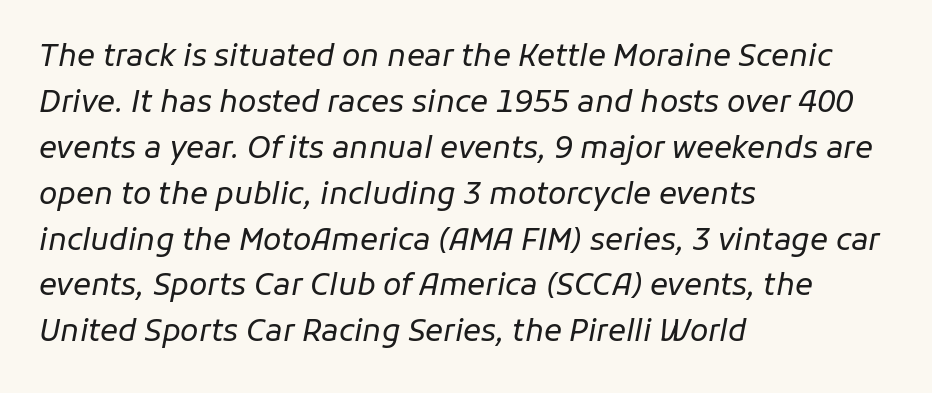
Q: Is the text bold? A: No.
Q: Is the text italic (slanted)? A: Yes, it leans right by about 11 degrees.
Q: Is the text underlined? A: No.
Q: How is the paragraph aligned? A: Left-aligned.
Q: Is the spacing between letters normal or unusually wide? A: Normal.
Q: Is the spacing between lines tight, normal or loose? A: Normal.
Q: Width (condensed, normal, or wide)? A: Normal.
Q: Stroke contrast? A: Low.
Q: x-height? A: Medium.
Q: Monospaced? A: No.
